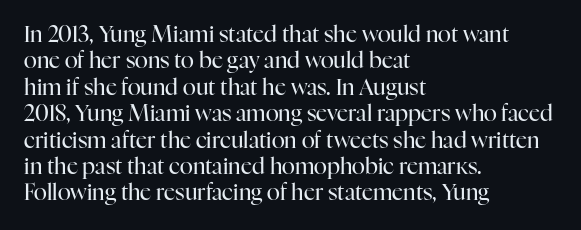
Q: Is the text bold? A: No.
Q: Is the text italic (slanted)? A: No, it is upright.
Q: Is the text underlined? A: No.
Q: How is the paragraph aligned? A: Left-aligned.
Q: Is the spacing between letters normal or unusually wide? A: Normal.
